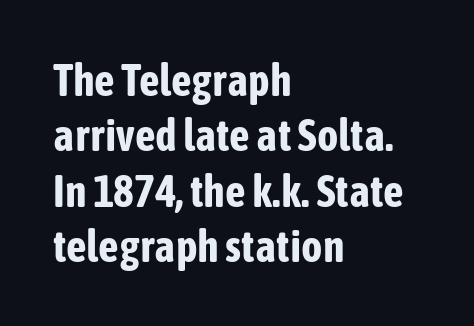
Each row of text sits above clean, open space. Check where the strokes stop: nothing finishes them off — pure sans. A typesetter would call this zero additional tracking. Note the varied advance widths — an 'i' is clearly narrower than an 'm'.
